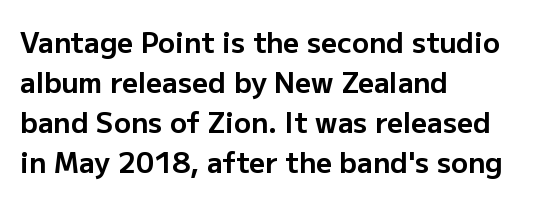
The space beneath each line is pristine and unruled. Layout note: lines flush left. How would I describe the line gaps? Plain and ordinary. The letters advance in unequal steps, a hallmark of proportional type. Is the type bold? Yes — the strokes are clearly thick and heavy.
